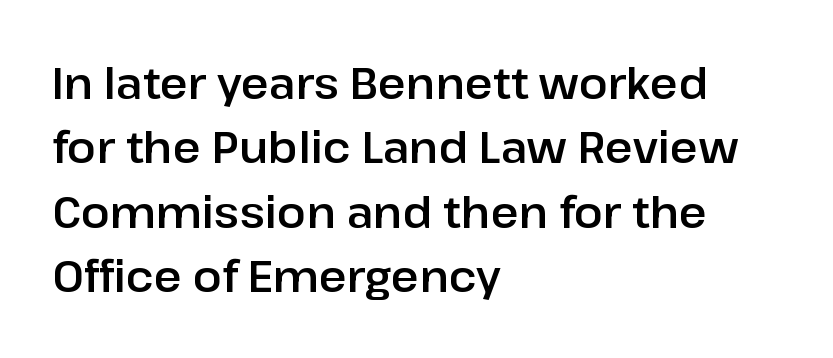
{"serif": "no", "italic": "no", "width": "normal", "stroke_contrast": "low", "x_height": "medium", "monospaced": "no", "underline": "no", "align": "left", "line_spacing": "normal", "line_spacing_ratio": 1.5, "letter_spacing": "normal", "letter_spacing_em": 0.0, "glyph_px": 43}
